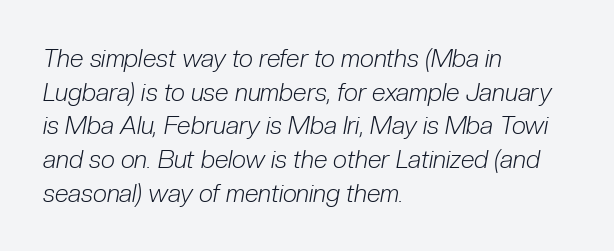
{"italic": "yes", "lean": "right", "slant_degrees": 10, "bold": "no", "underline": "no", "align": "left", "line_spacing": "normal", "line_spacing_ratio": 1.35, "letter_spacing": "normal", "letter_spacing_em": 0.0, "glyph_px": 25}
